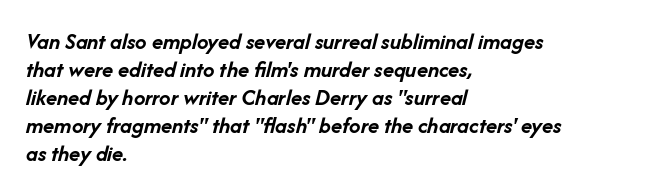
Between one letter and the next there's only the usual sliver of space. Plain, unruled lines of type. The glyphs have the mass of a bold cut. The paragraph shown leans on its left margin. Slanted lettering throughout.
